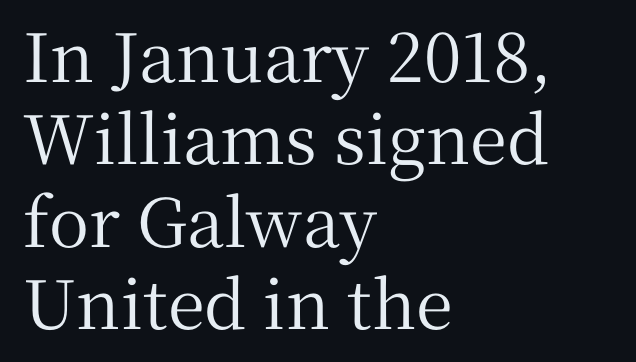
The image shows 67 px serif type, upright; set left-aligned, line spacing 1.23x, normal letter spacing, not underlined; medium stroke contrast and a medium x-height.
